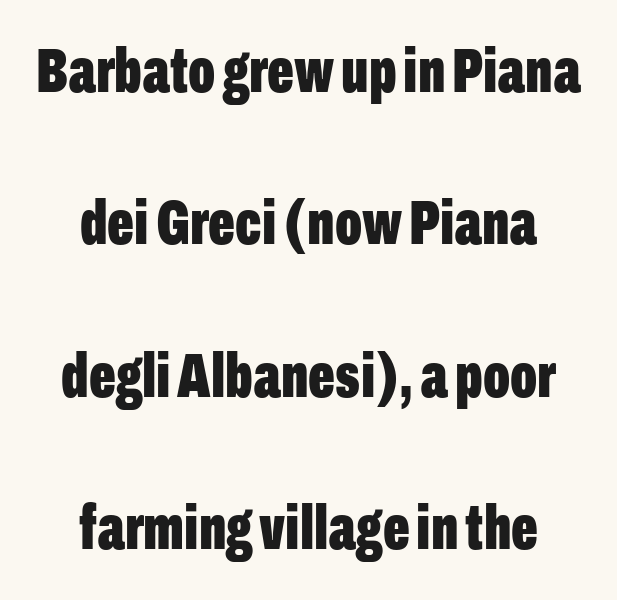
The image shows 63 px bold, condensed sans-serif type, upright; set centered, loose line spacing (2.42x), normal letter spacing, not underlined; low stroke contrast and a medium x-height.
